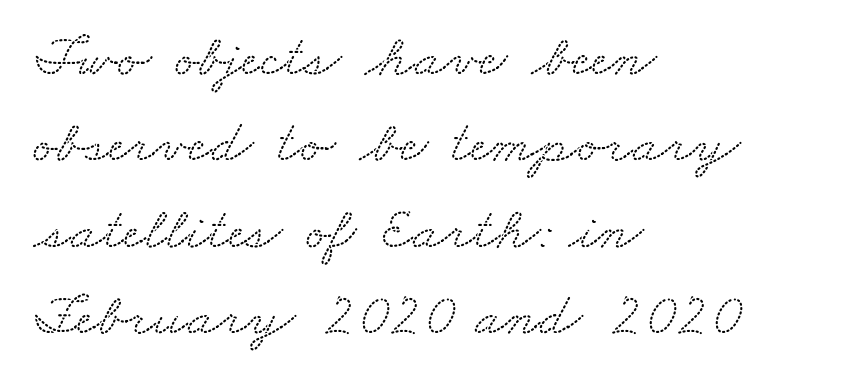
The image shows 60 px wide serif type; set left-aligned, normal line spacing (1.44x), normal letter spacing, not underlined; low stroke contrast and a small x-height.
